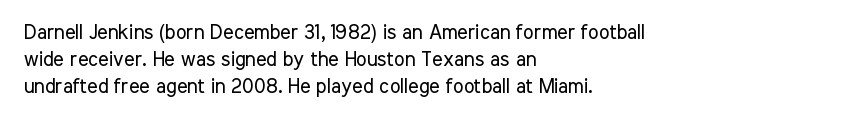
Q: Is the text bold? A: No.
Q: Is the text italic (slanted)? A: No, it is upright.
Q: Is the text underlined? A: No.
Q: How is the paragraph aligned? A: Left-aligned.
Q: Is the spacing between letters normal or unusually wide? A: Normal.
Q: Is the spacing between lines tight, normal or loose? A: Normal.
